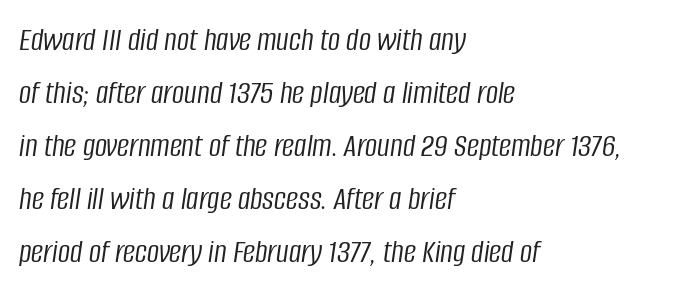
{"italic": "yes", "lean": "right", "slant_degrees": 8, "bold": "no", "weight": "light", "width": "condensed", "stroke_contrast": "low", "x_height": "large", "monospaced": "no", "underline": "no", "align": "left", "line_spacing": "normal", "line_spacing_ratio": 1.56, "letter_spacing": "normal", "letter_spacing_em": 0.0, "glyph_px": 34}
